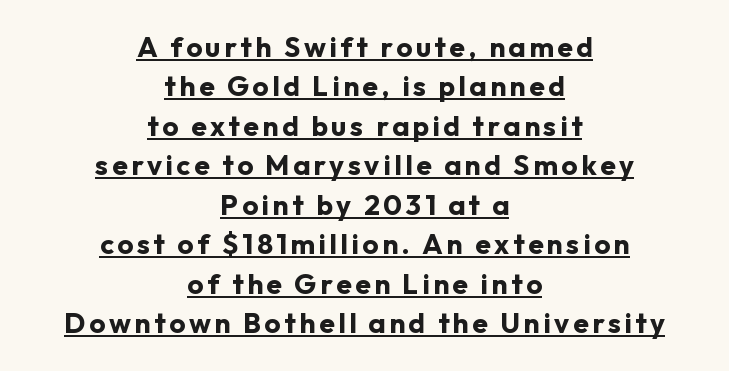
The image shows 28 px bold sans-serif type, upright; set centered, normal line spacing (1.41x), underlined; low stroke contrast and a medium x-height.
